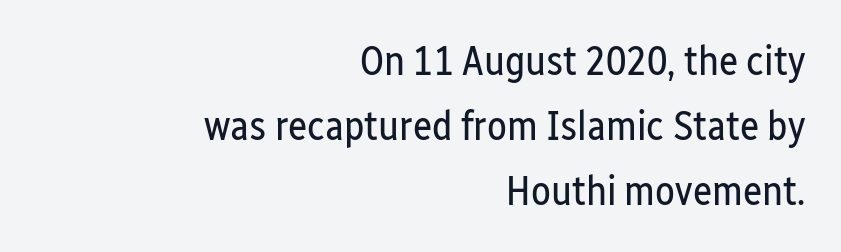
{"serif": "no", "italic": "no", "bold": "no", "weight": "regular", "width": "condensed", "stroke_contrast": "low", "x_height": "medium", "monospaced": "no", "underline": "no", "align": "right", "line_spacing": "normal", "line_spacing_ratio": 1.58, "letter_spacing": "normal", "letter_spacing_em": 0.0, "glyph_px": 41}
